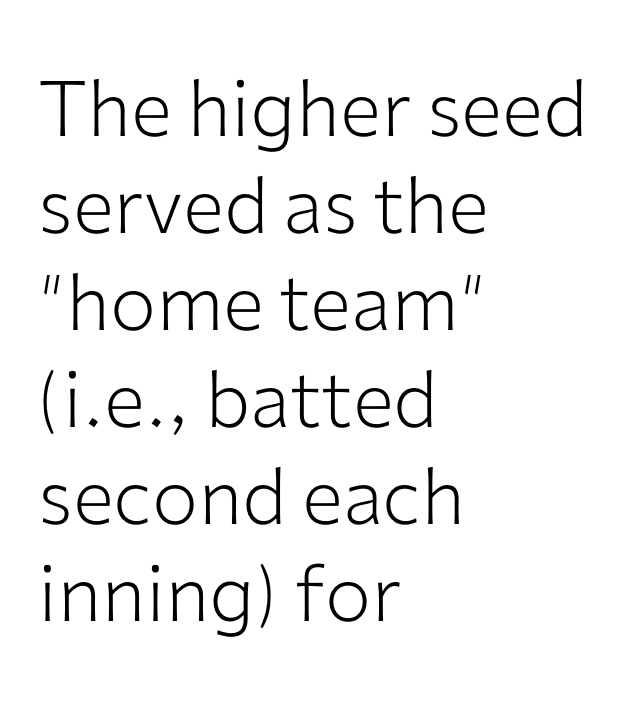
Q: Is the text bold? A: No.
Q: Is the text italic (slanted)? A: No, it is upright.
Q: Is the typeface a serif or a sans-serif typeface? A: Sans-serif.
Q: Is the text underlined? A: No.
Q: How is the paragraph aligned? A: Left-aligned.
Q: Is the spacing between letters normal or unusually wide? A: Normal.
Q: Is the spacing between lines tight, normal or loose? A: Normal.
Q: Width (condensed, normal, or wide)? A: Normal.
Q: Stroke contrast? A: Low.
Q: x-height? A: Medium.
Q: Monospaced? A: No.
